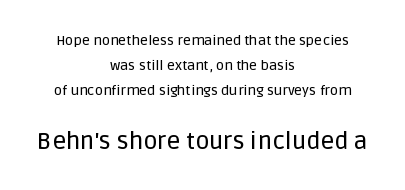
The image shows 24 px text type, upright; set centered, line spacing 1.79x, normal letter spacing, not underlined; the second (bottom) block is 1.71x larger.
